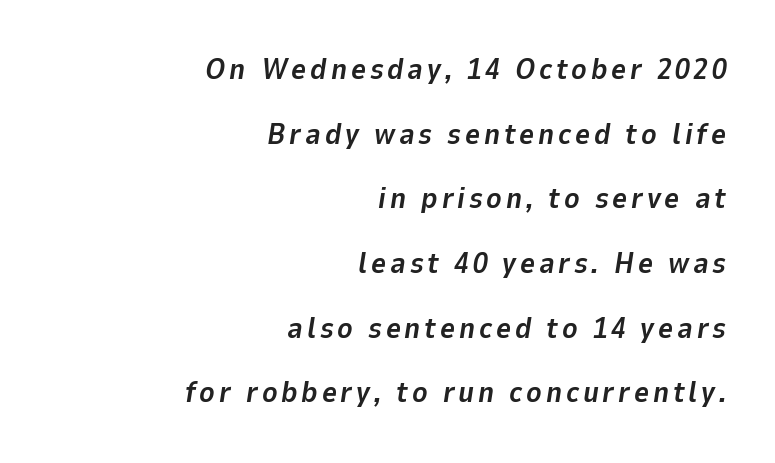
Right-aligned paragraph, ragged on the left. The font's italic variant was chosen for this text. Set as a true bold cut, around the 700 mark. Interline gaps are noticeably wide in this sample.
